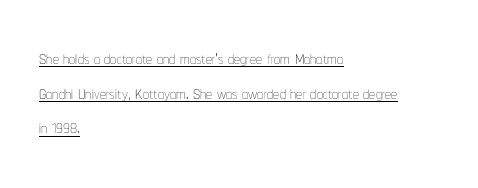
The image shows 24 px text type, upright; set left-aligned, normal line spacing (1.44x), normal letter spacing, underlined.
